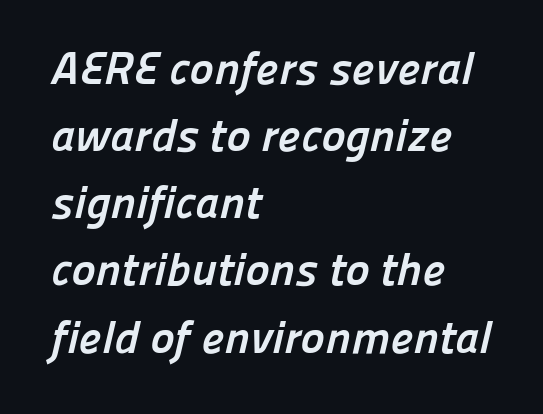
{"serif": "no", "bold": "yes", "weight": "semibold", "width": "normal", "stroke_contrast": "low", "x_height": "medium", "monospaced": "no", "underline": "no", "align": "left", "line_spacing": "normal", "line_spacing_ratio": 1.46, "letter_spacing": "normal", "letter_spacing_em": 0.0, "glyph_px": 46}
